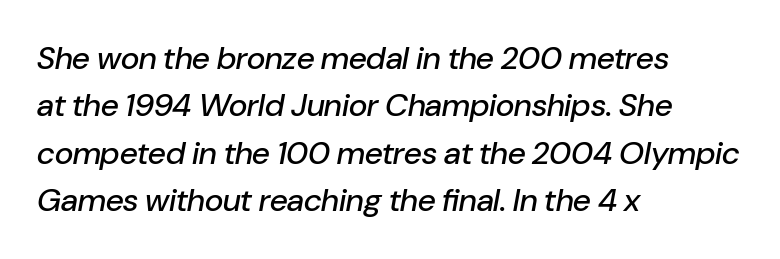
Beneath every word, the page is bare. It's the slanting kind of type. Teacher's note: observe the even left margin — that is flush-left alignment. Notice how descenders clear the ascenders below comfortably — that's standard leading.
